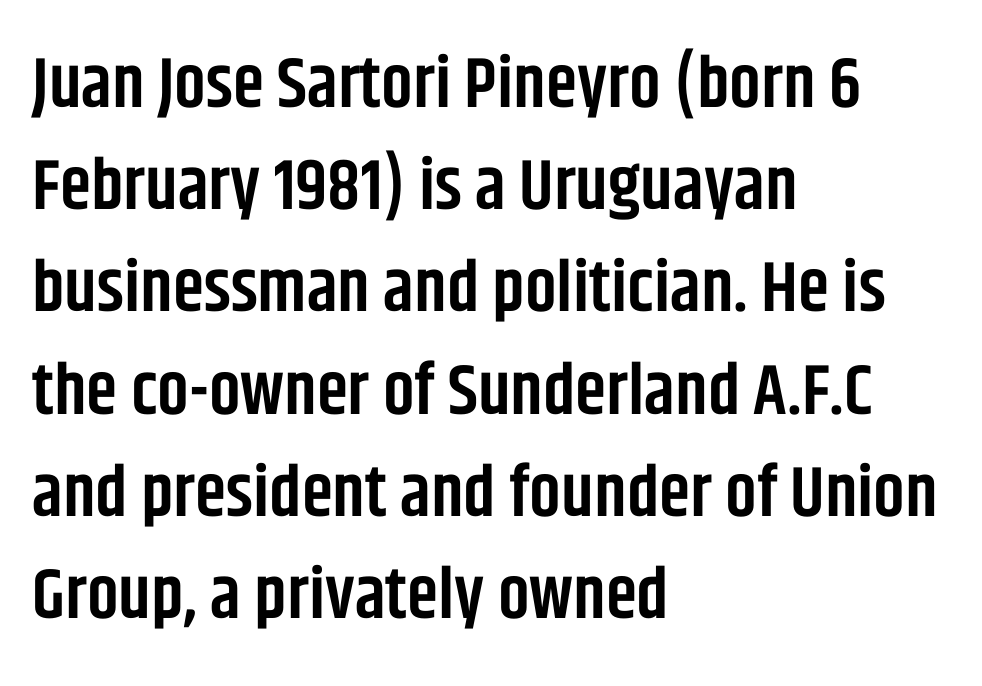
Q: Is the text bold? A: Semi-bold.
Q: Is the text italic (slanted)? A: No, it is upright.
Q: Is the typeface a serif or a sans-serif typeface? A: Sans-serif.
Q: Is the text underlined? A: No.
Q: How is the paragraph aligned? A: Left-aligned.
Q: Is the spacing between letters normal or unusually wide? A: Normal.
Q: Is the spacing between lines tight, normal or loose? A: Normal.
Q: Width (condensed, normal, or wide)? A: Condensed.
Q: Stroke contrast? A: Low.
Q: x-height? A: Large.
Q: Monospaced? A: No.
